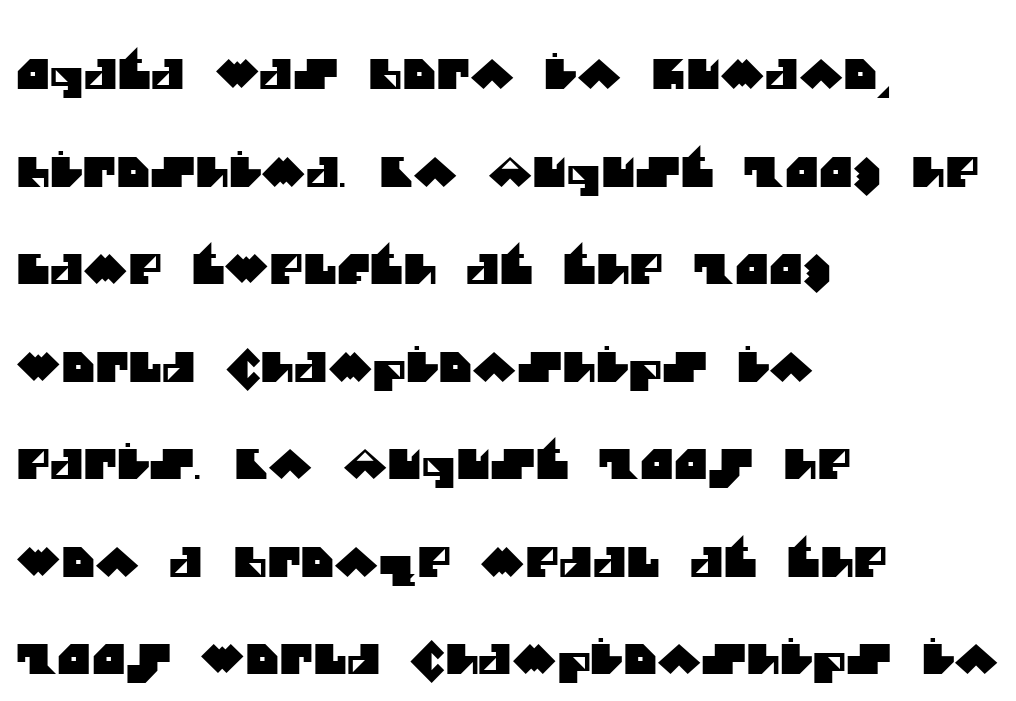
The passage shown is typeset with a sans-serif family. Students, observe: this is what heavily led, spacious text looks like. Varying glyph widths throughout — classic text-font behaviour. The rendering keeps characters at their native spacing. Descenders hang freely into open space.
